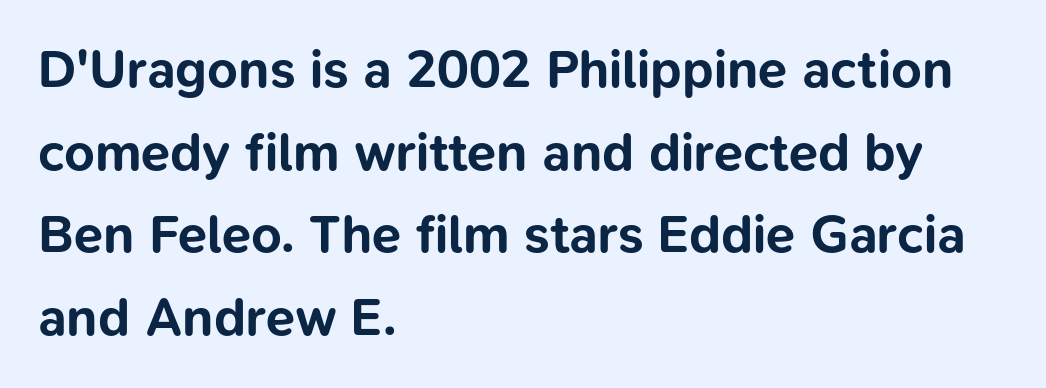
Q: Is the text bold? A: Yes.
Q: Is the text italic (slanted)? A: No, it is upright.
Q: Is the typeface a serif or a sans-serif typeface? A: Sans-serif.
Q: Is the text underlined? A: No.
Q: How is the paragraph aligned? A: Left-aligned.
Q: Is the spacing between letters normal or unusually wide? A: Normal.
Q: Is the spacing between lines tight, normal or loose? A: Normal.
Q: Width (condensed, normal, or wide)? A: Normal.
Q: Stroke contrast? A: Low.
Q: x-height? A: Medium.
Q: Monospaced? A: No.
